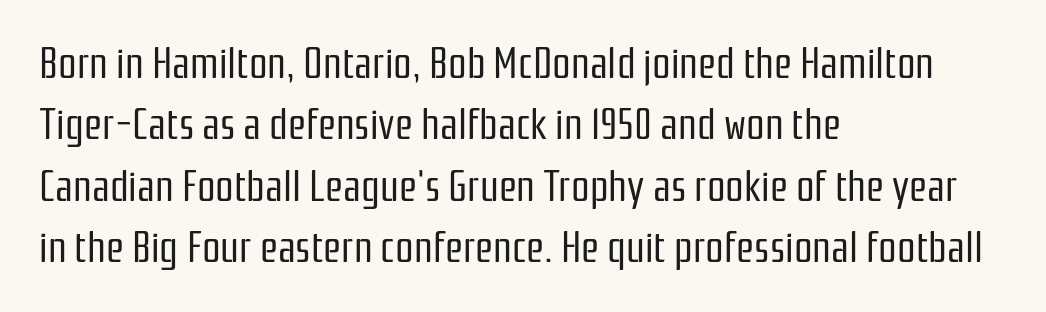
{"serif": "no", "italic": "no", "bold": "no", "weight": "regular", "width": "condensed", "stroke_contrast": "low", "x_height": "medium", "monospaced": "no", "underline": "no", "align": "left", "line_spacing": "normal", "line_spacing_ratio": 1.5, "letter_spacing": "normal", "letter_spacing_em": 0.0, "glyph_px": 41}
